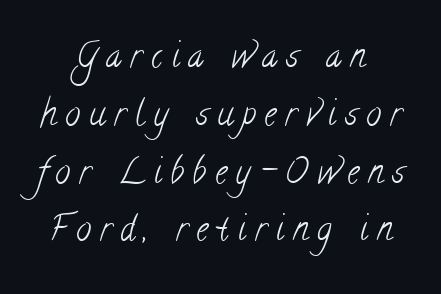
The image shows 34 px light, condensed serif type; set centered, normal line spacing (1.7x), unusually wide letter spacing (+0.26 em), not underlined; low stroke contrast and a small x-height.
